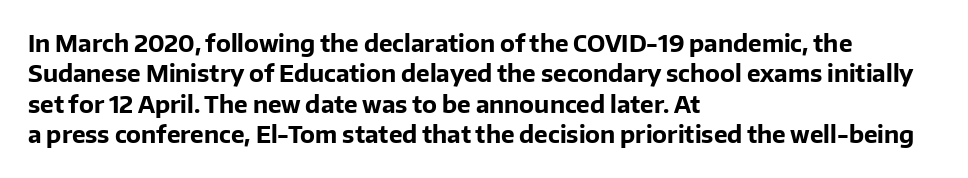
{"italic": "no", "bold": "yes", "underline": "no", "align": "left", "line_spacing": "normal", "line_spacing_ratio": 1.32, "letter_spacing": "normal", "letter_spacing_em": 0.0, "glyph_px": 23}
